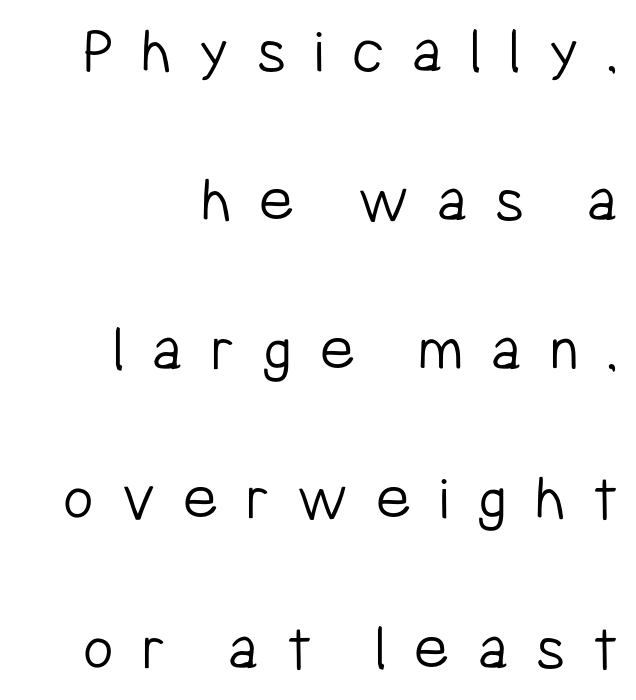
Baseline-to-baseline distance is far greater than the letter height. The rendering inserts visible extra space after every character. The face used here is proportionally spaced, like ordinary book or web type. The passage is arranged like a letterhead date or caption credit — flush right. Does the lettering tilt? It doesn't — this is upright. The space beneath each line is pristine and unruled.
